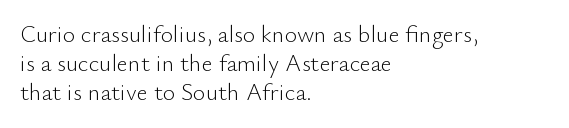
The strokes carry an ordinary text weight at most. Default kerning and tracking; the words read as compact shapes. The gap between lines stays unmarked. Does the lettering tilt? It doesn't — this is upright.
